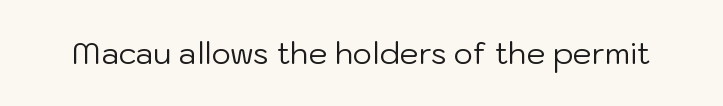
Nope, not italic — everything's standing straight. No letter is thick-stroked: the sample isn't bold. Plain, unruled lines of type. I'd call this a sans setting — the letters go barefoot. Here the designer chose a conventional face with non-uniform glyph widths. The tracking reads as untouched default to a designer's eye.
